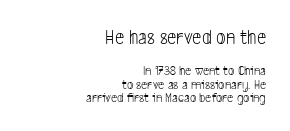
A student would notice the top passage is typeset larger than what follows. Students, note that the glyphs here touch the page at normal intervals. Bold? No — there's no thickening of the strokes. Anything drawn beneath the words? Only blank space. Short and long lines alike share a common ending point at right. Whoever set this chose condensed vertical rhythm over breathing room.
